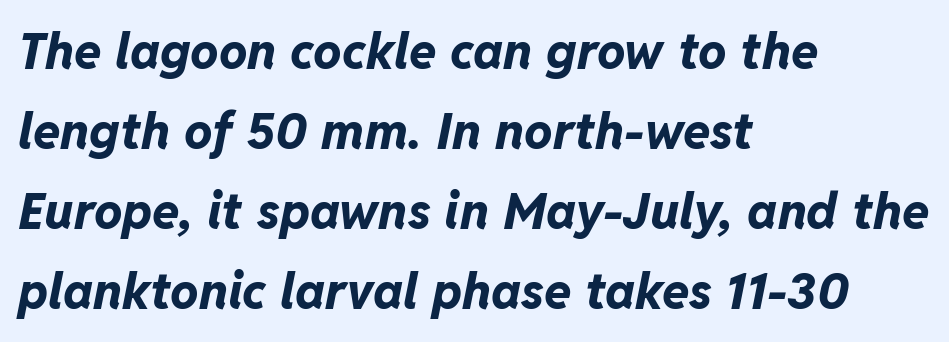
The image shows 50 px bold type, italic (leaning right); set left-aligned, normal line spacing (1.6x), normal letter spacing, not underlined; low stroke contrast and a medium x-height.
